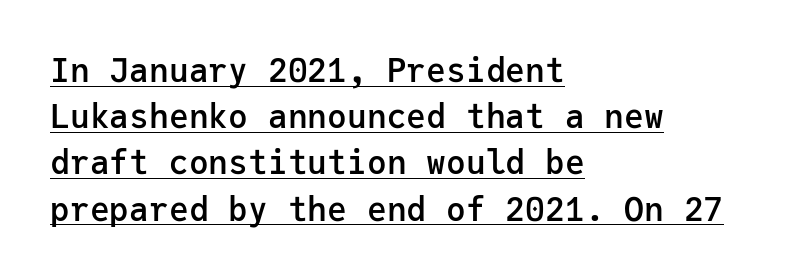
The image shows 33 px semibold sans-serif type, upright, monospaced; set left-aligned, normal line spacing (1.4x), normal letter spacing, underlined; low stroke contrast and a medium x-height.
